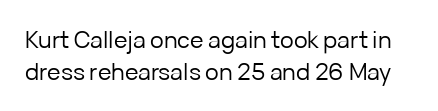
Counters stay open thanks to moderate or lighter strokes. Observe the ordinary spacing: letters are neighbours, not strangers. Interline gaps are of average width in this sample. Each row of text sits above clean, open space.
